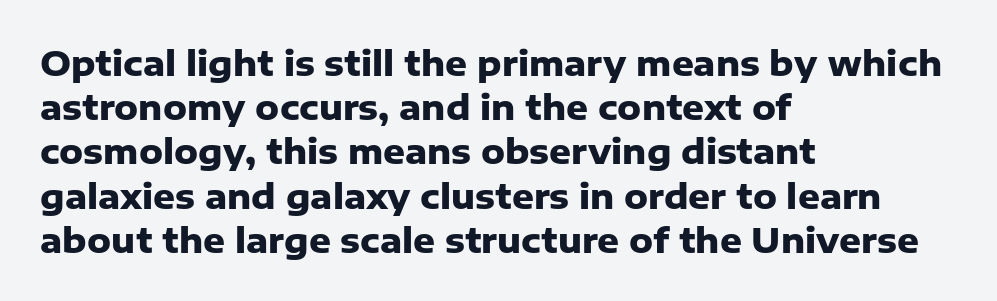
Q: Is the text bold? A: Yes.
Q: Is the text italic (slanted)? A: No, it is upright.
Q: Is the typeface a serif or a sans-serif typeface? A: Sans-serif.
Q: Is the text underlined? A: No.
Q: How is the paragraph aligned? A: Left-aligned.
Q: Is the spacing between letters normal or unusually wide? A: Normal.
Q: Is the spacing between lines tight, normal or loose? A: Normal.
Q: Width (condensed, normal, or wide)? A: Normal.
Q: Stroke contrast? A: Low.
Q: x-height? A: Medium.
Q: Monospaced? A: No.
